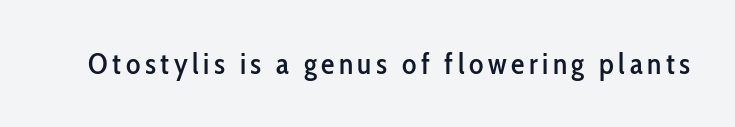
A typesetter would call this proportional, since set widths differ per character. The foot of each line stays bare and open. The characters display no serif detailing; their extremities are plain. Posture: vertical.
